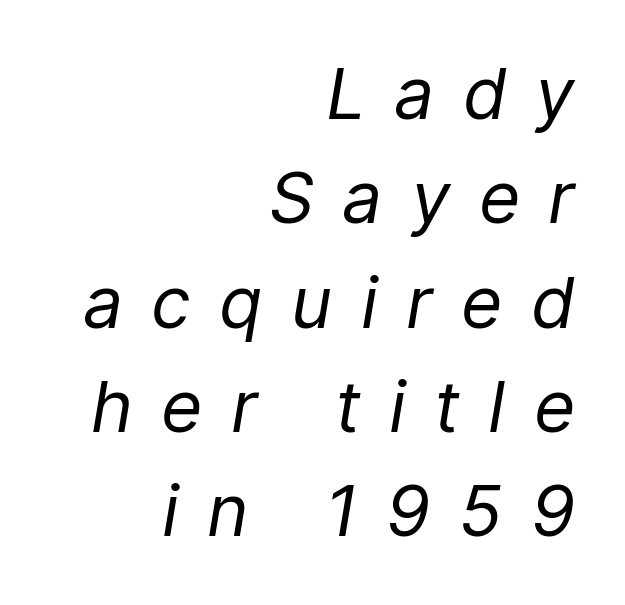
The rendering anchors every line to the right-hand side. You can tell it's italic because the verticals aren't actually vertical. Only glyphs here, with clear space below each row. The passage shown is typed in a proportional face where columns would drift. Stroke mass is kept to a normal reading level or below. Observe the wide spacing: letters keep a clear distance from each other.
